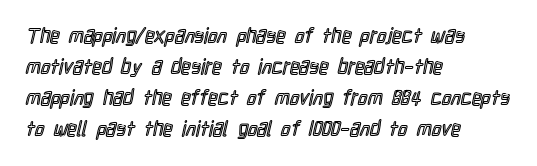
Q: Is the text italic (slanted)? A: Yes.
Q: Is the text underlined? A: No.
Q: How is the paragraph aligned? A: Left-aligned.
Q: Is the spacing between letters normal or unusually wide? A: Normal.
Q: Is the spacing between lines tight, normal or loose? A: Normal.
